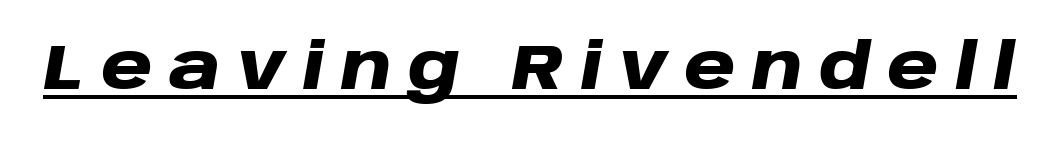
The sample's only ornament is a line tracing under the words. Its strokes are broad and dark, the hallmark of bold type. The axis of the letterforms is tilted away from vertical. Characters follow at a spacing far wider than the type designer built in. Character widths vary here, with narrow letters taking less room than wide ones.
